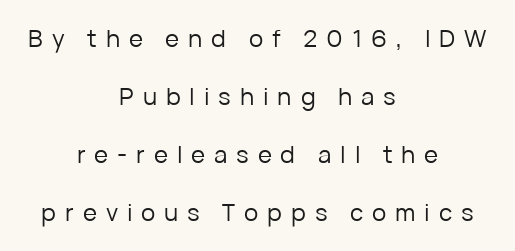
Q: Is the text bold? A: No.
Q: Is the text italic (slanted)? A: No, it is upright.
Q: Is the text underlined? A: No.
Q: How is the paragraph aligned? A: Centered.
Q: Is the spacing between letters normal or unusually wide? A: Unusually wide.
Q: Is the spacing between lines tight, normal or loose? A: Loose.
